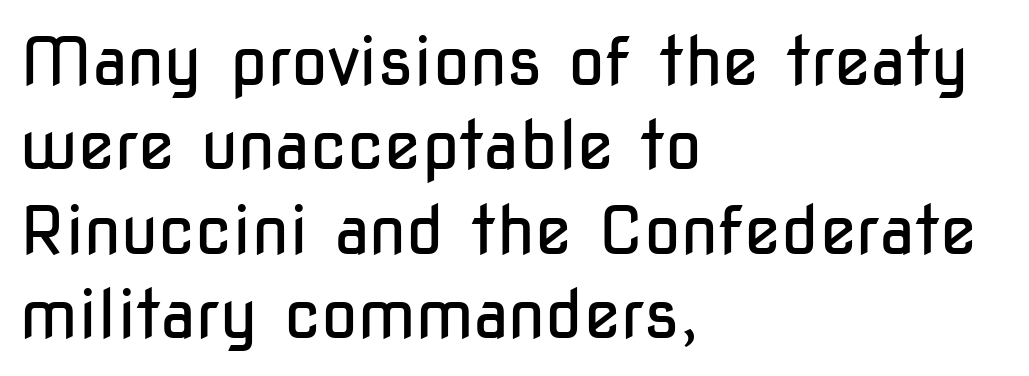
The text was rendered using a sans face with plain stroke endings. The face looks like a standard text weight, possibly lighter. These lines are rendered in a variable-pitch font. These lines stack with their left ends in a neat column.
